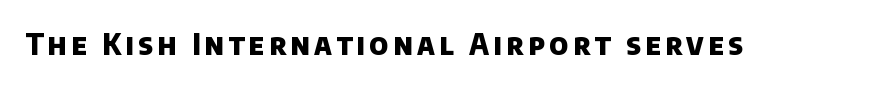
The image shows 29 px heavy sans-serif type; set not underlined; low stroke contrast and a large x-height.
